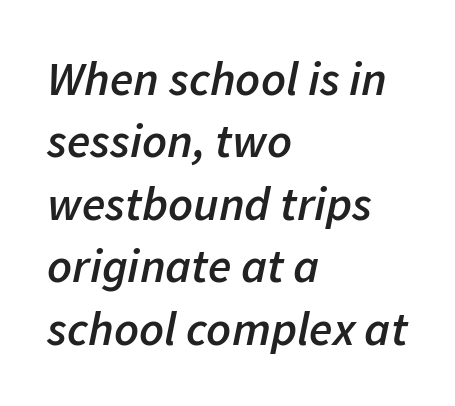
Q: Is the text bold? A: Semi-bold.
Q: Is the text italic (slanted)? A: Yes, it leans right by about 11 degrees.
Q: Is the text underlined? A: No.
Q: How is the paragraph aligned? A: Left-aligned.
Q: Is the spacing between letters normal or unusually wide? A: Normal.
Q: Is the spacing between lines tight, normal or loose? A: Normal.
Q: Width (condensed, normal, or wide)? A: Normal.
Q: Stroke contrast? A: Low.
Q: x-height? A: Medium.
Q: Monospaced? A: No.
